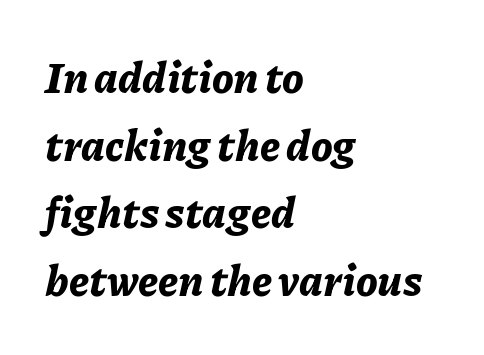
The image shows 43 px bold type, italic (leaning right); set left-aligned, normal line spacing (1.57x), normal letter spacing, not underlined; low stroke contrast and a medium x-height.
